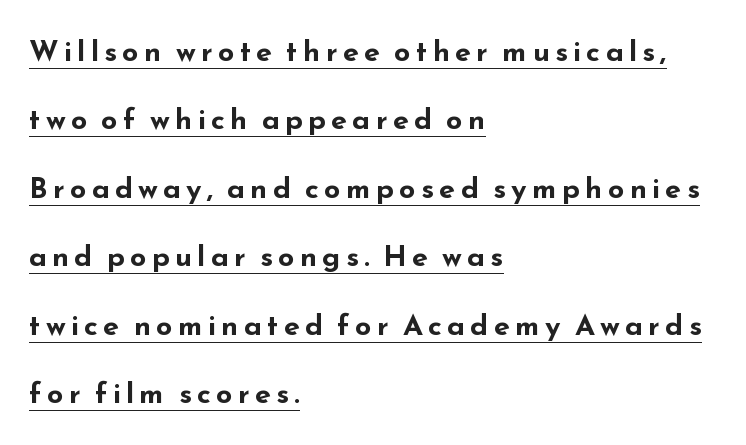
{"serif": "no", "italic": "no", "bold": "yes", "weight": "bold", "width": "wide", "stroke_contrast": "low", "x_height": "small", "monospaced": "no", "underline": "yes", "align": "left", "line_spacing": "loose", "line_spacing_ratio": 2.36, "glyph_px": 29}
